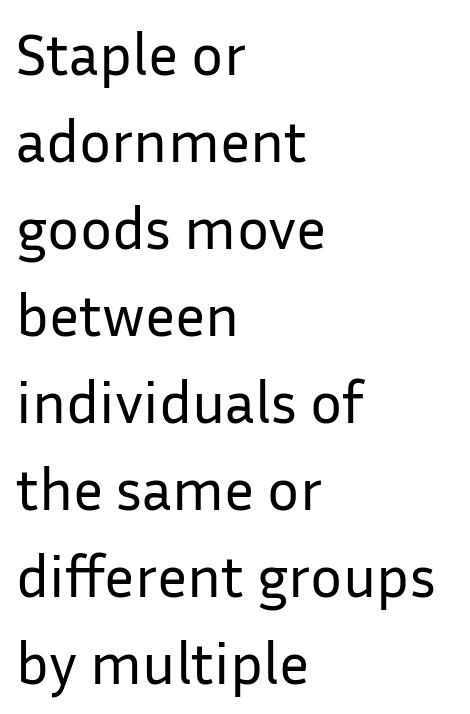
The image shows 60 px regular-weight sans-serif type, upright; set left-aligned, normal line spacing (1.45x), normal letter spacing, not underlined; low stroke contrast and a medium x-height.
